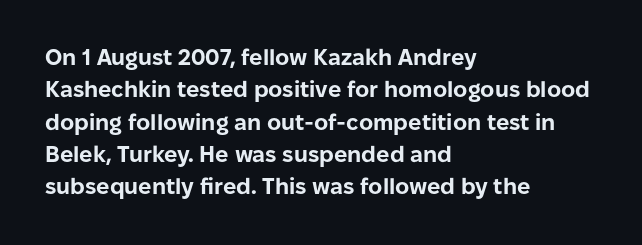
Q: Is the text bold? A: Yes.
Q: Is the text italic (slanted)? A: No, it is upright.
Q: Is the text underlined? A: No.
Q: How is the paragraph aligned? A: Left-aligned.
Q: Is the spacing between letters normal or unusually wide? A: Normal.
Q: Is the spacing between lines tight, normal or loose? A: Normal.
